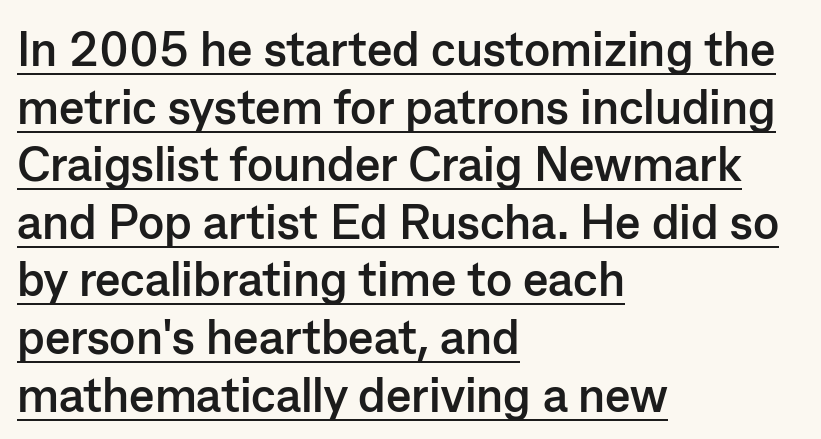
Q: Is the text bold? A: Yes.
Q: Is the text italic (slanted)? A: No, it is upright.
Q: Is the typeface a serif or a sans-serif typeface? A: Sans-serif.
Q: Is the text underlined? A: Yes.
Q: How is the paragraph aligned? A: Left-aligned.
Q: Is the spacing between letters normal or unusually wide? A: Normal.
Q: Width (condensed, normal, or wide)? A: Normal.
Q: Stroke contrast? A: Low.
Q: x-height? A: Medium.
Q: Monospaced? A: No.
